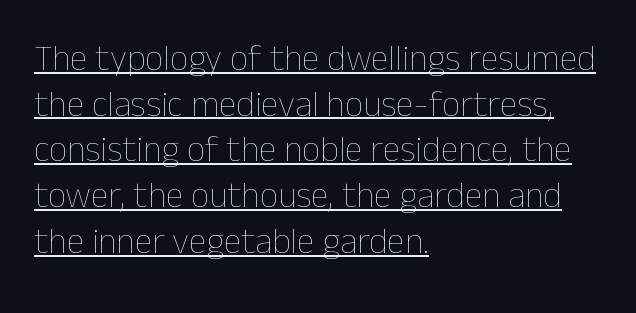
{"italic": "no", "bold": "no", "weight": "thin", "width": "normal", "stroke_contrast": "low", "x_height": "medium", "monospaced": "no", "underline": "yes", "align": "left", "line_spacing": "normal", "line_spacing_ratio": 1.27, "letter_spacing": "normal", "letter_spacing_em": 0.0, "glyph_px": 36}
